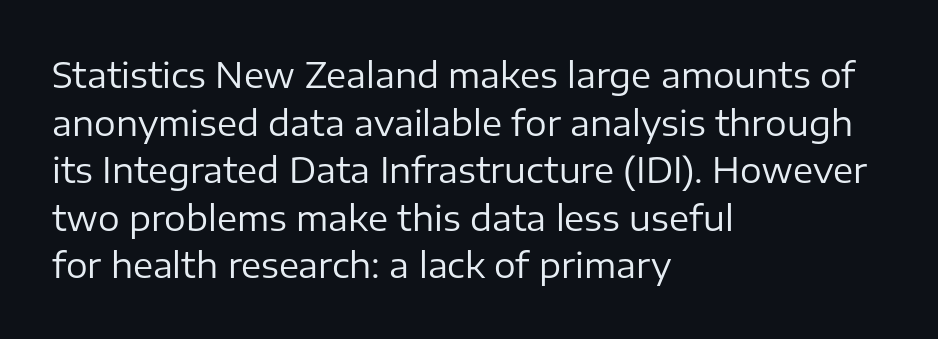
Q: Is the text bold? A: No.
Q: Is the text italic (slanted)? A: No, it is upright.
Q: Is the typeface a serif or a sans-serif typeface? A: Sans-serif.
Q: Is the text underlined? A: No.
Q: How is the paragraph aligned? A: Left-aligned.
Q: Is the spacing between letters normal or unusually wide? A: Normal.
Q: Is the spacing between lines tight, normal or loose? A: Normal.
Q: Width (condensed, normal, or wide)? A: Normal.
Q: Stroke contrast? A: Low.
Q: x-height? A: Medium.
Q: Monospaced? A: No.
